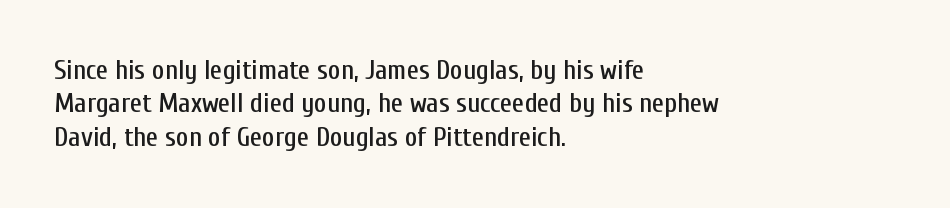
The image shows 27 px text type, upright; set left-aligned, line spacing 1.24x, normal letter spacing, not underlined.
